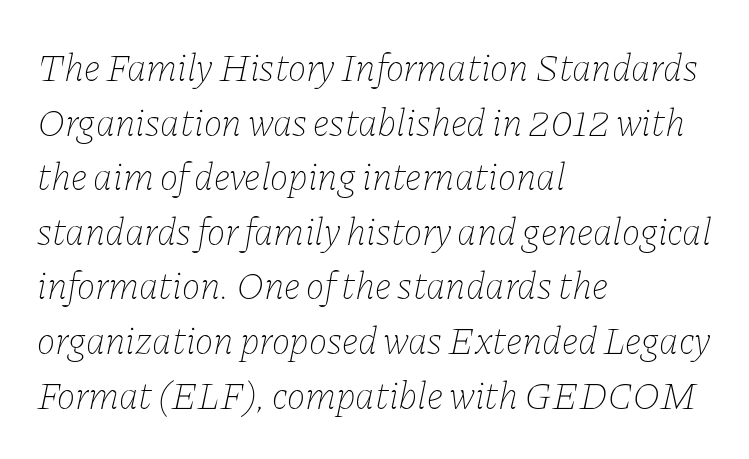
Q: Is the text bold? A: No.
Q: Is the text italic (slanted)? A: Yes, it leans right by about 11 degrees.
Q: Is the text underlined? A: No.
Q: How is the paragraph aligned? A: Left-aligned.
Q: Is the spacing between letters normal or unusually wide? A: Normal.
Q: Is the spacing between lines tight, normal or loose? A: Normal.
Q: Width (condensed, normal, or wide)? A: Normal.
Q: Stroke contrast? A: Low.
Q: x-height? A: Medium.
Q: Monospaced? A: No.
